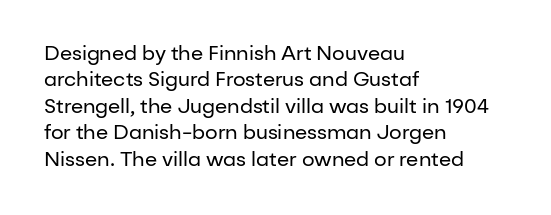
{"italic": "no", "bold": "no", "underline": "no", "align": "left", "line_spacing": "normal", "line_spacing_ratio": 1.32, "letter_spacing": "normal", "letter_spacing_em": 0.0, "glyph_px": 20}
